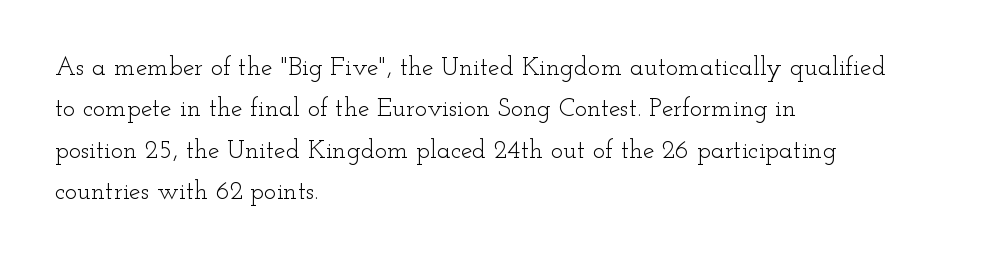
Each stroke keeps to a modest, everyday thickness or less. Whoever set this chose a conventional vertical rhythm. Caption: multi-line text, flush left, ragged right. Underlining? Definitely not there.
